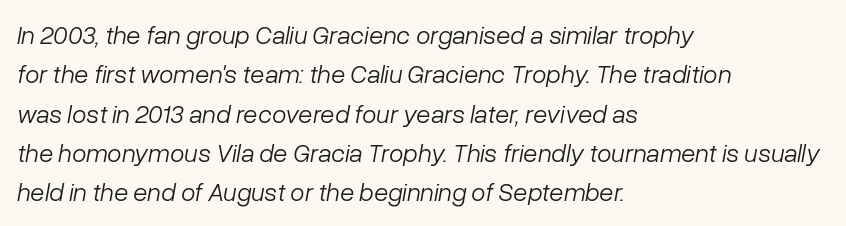
Rule under the text: the space is simply empty. When letters slant like this, we call the style italic. Compared with typical body copy, the letter spacing here is the same. The vertical gap from one line to the next is medium. Weight: in the light-to-regular range. Each line starts at the same left margin while the right side varies.
